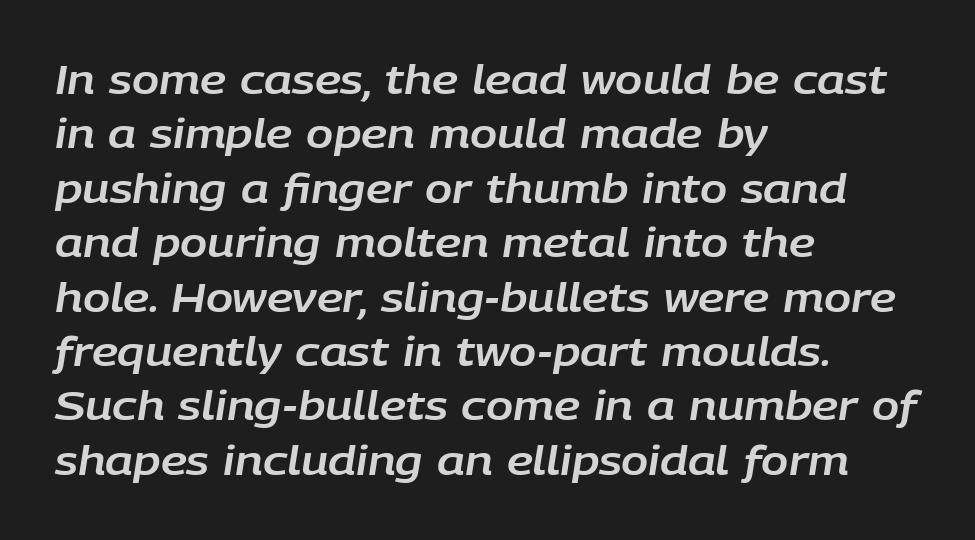
The image shows 40 px text type, italic (leaning right); set left-aligned, normal line spacing (1.36x), normal letter spacing, not underlined; low stroke contrast and a large x-height.
